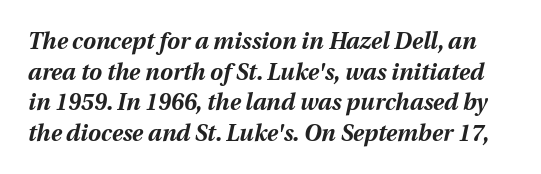
{"italic": "yes", "lean": "right", "slant_degrees": 12, "bold": "yes", "underline": "no", "line_spacing": "normal", "line_spacing_ratio": 1.33, "letter_spacing": "normal", "letter_spacing_em": 0.0, "glyph_px": 23}
